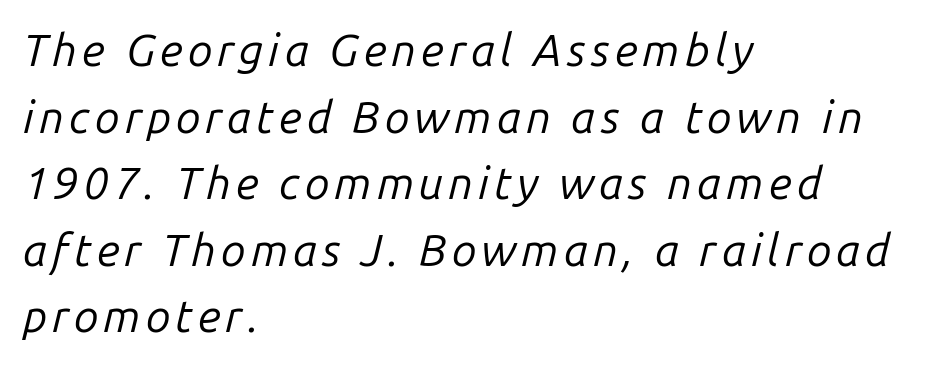
Q: Is the text bold? A: No.
Q: Is the text italic (slanted)? A: Yes, it leans right by about 14 degrees.
Q: Is the text underlined? A: No.
Q: How is the paragraph aligned? A: Left-aligned.
Q: Is the spacing between lines tight, normal or loose? A: Normal.
Q: Width (condensed, normal, or wide)? A: Normal.
Q: Stroke contrast? A: Low.
Q: x-height? A: Medium.
Q: Monospaced? A: No.
